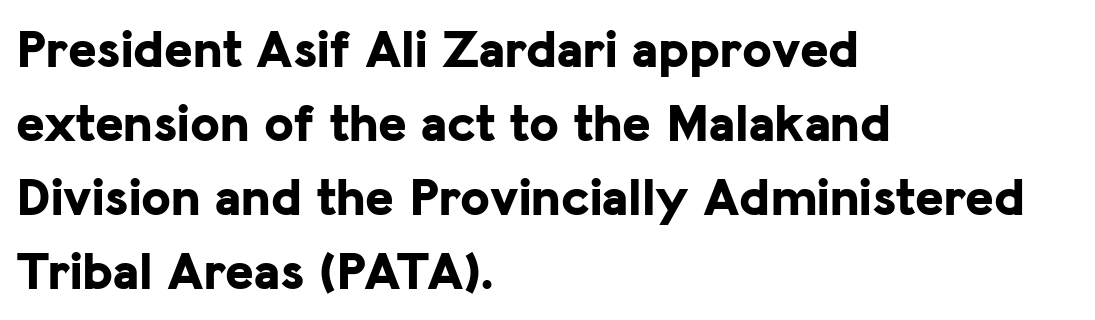
Look at the tracking — it's just the regular setting, nothing added. In CSS terms this would be text-align: left. Each letter's strokes conclude bluntly, with no projecting serifs. A normal amount of white space separates one row of letters from the next. Summary of weight: heavy, a full bold.
